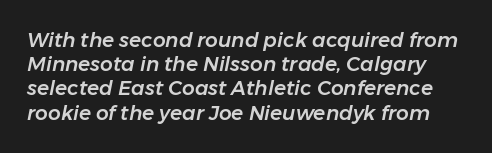
The image shows 20 px text type, italic (leaning right); set line spacing 1.21x, normal letter spacing, not underlined.
